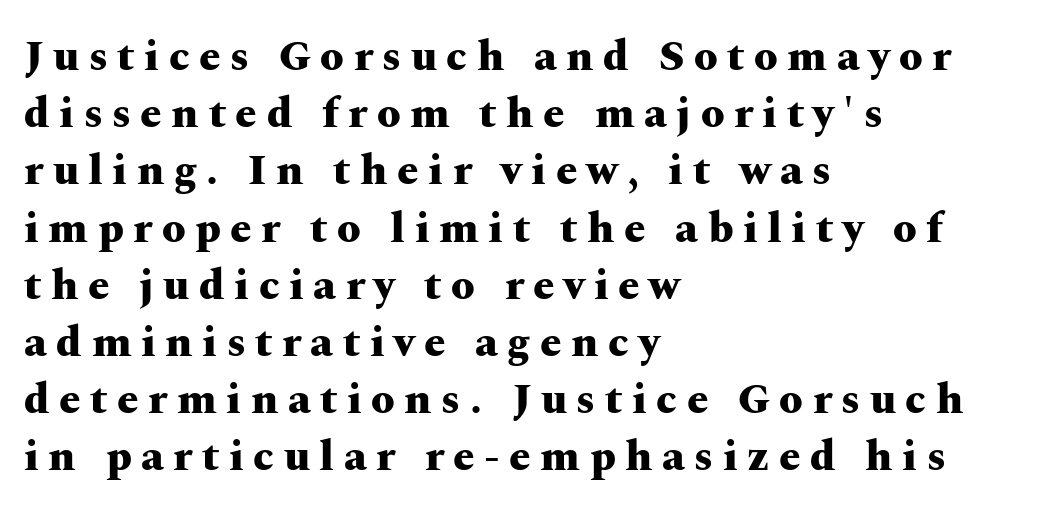
{"serif": "yes", "italic": "no", "bold": "yes", "weight": "heavy", "width": "wide", "stroke_contrast": "medium", "x_height": "medium", "monospaced": "no", "underline": "no", "align": "left", "line_spacing": "normal", "line_spacing_ratio": 1.33, "letter_spacing": "wide", "letter_spacing_em": 0.22, "glyph_px": 43}
